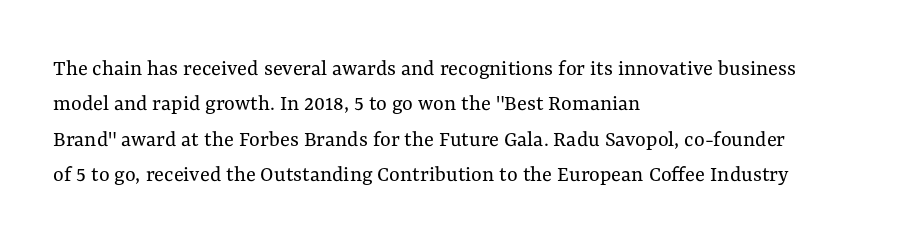
Q: Is the text bold? A: No.
Q: Is the text italic (slanted)? A: No, it is upright.
Q: Is the text underlined? A: No.
Q: How is the paragraph aligned? A: Left-aligned.
Q: Is the spacing between letters normal or unusually wide? A: Normal.
Q: Is the spacing between lines tight, normal or loose? A: Normal.
